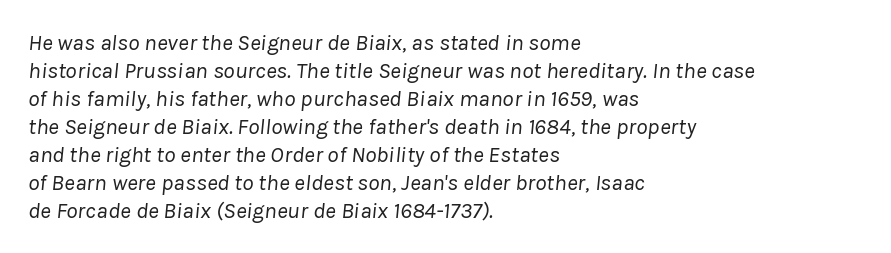
{"italic": "yes", "lean": "right", "slant_degrees": 8, "bold": "no", "underline": "no", "align": "left", "line_spacing_ratio": 1.22, "letter_spacing": "normal", "letter_spacing_em": 0.0, "glyph_px": 23}
